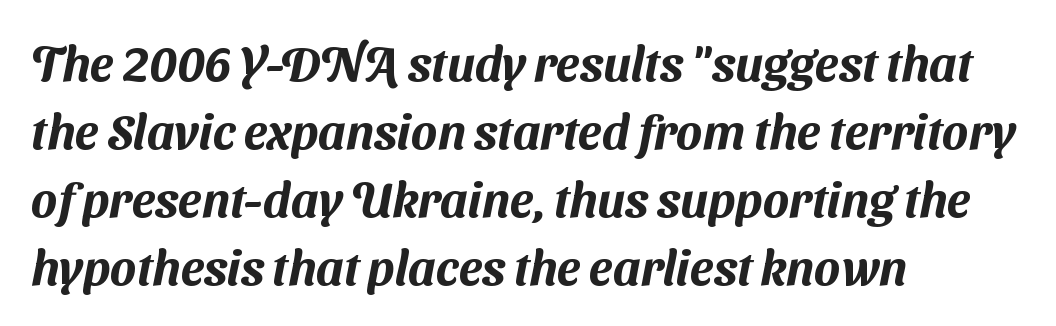
{"serif": "no", "width": "normal", "stroke_contrast": "medium", "x_height": "medium", "monospaced": "no", "underline": "no", "align": "left", "line_spacing": "normal", "line_spacing_ratio": 1.39, "letter_spacing": "normal", "letter_spacing_em": 0.0, "glyph_px": 49}
